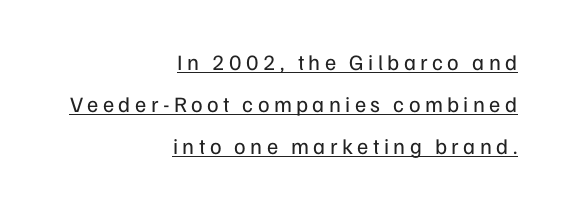
Q: Is the text bold? A: No.
Q: Is the text italic (slanted)? A: No, it is upright.
Q: Is the text underlined? A: Yes.
Q: How is the paragraph aligned? A: Right-aligned.
Q: Is the spacing between letters normal or unusually wide? A: Unusually wide.
Q: Is the spacing between lines tight, normal or loose? A: Loose.
